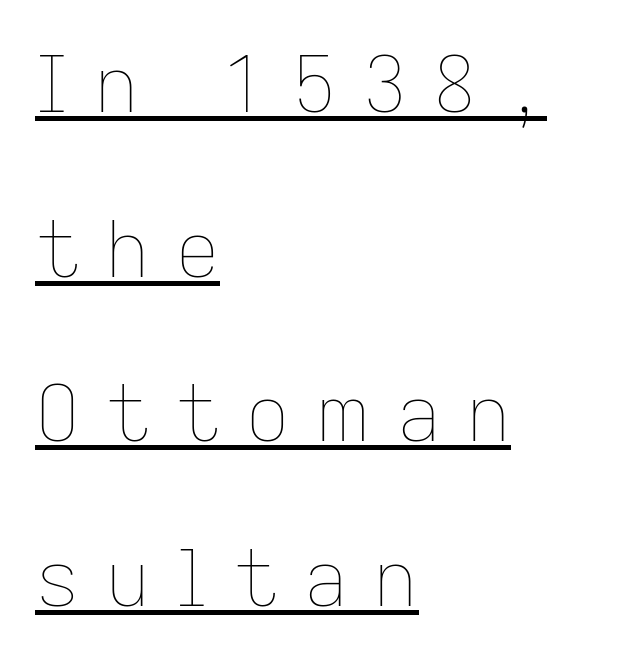
{"italic": "no", "bold": "no", "weight": "thin", "width": "normal", "stroke_contrast": "low", "x_height": "medium", "monospaced": "no", "underline": "yes", "align": "left", "line_spacing": "loose", "line_spacing_ratio": 2.11, "letter_spacing": "wide", "letter_spacing_em": 0.32, "glyph_px": 78}
